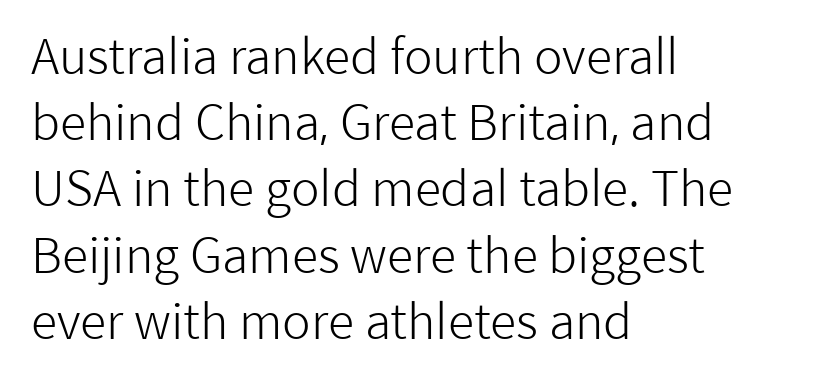
The image shows 48 px light sans-serif type, upright; set left-aligned, normal line spacing (1.38x), normal letter spacing, not underlined; low stroke contrast and a medium x-height.
